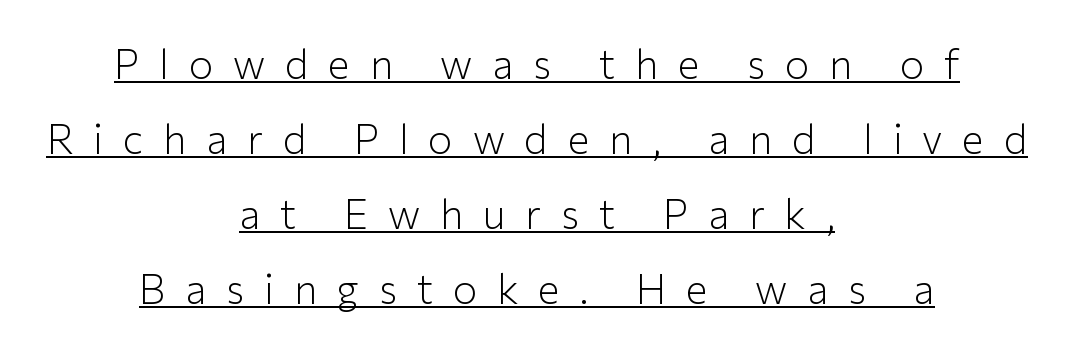
The image shows 41 px light sans-serif type, upright; set centered, line spacing 1.83x, unusually wide letter spacing (+0.48 em), underlined; low stroke contrast and a medium x-height.
